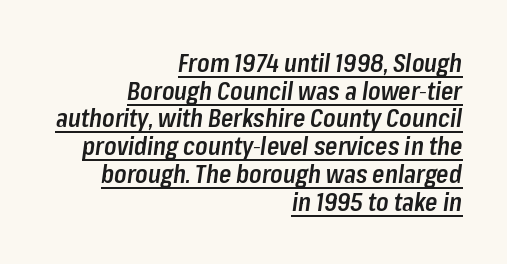
{"italic": "yes", "lean": "right", "slant_degrees": 8, "bold": "semi", "underline": "yes", "align": "right", "line_spacing": "tight", "line_spacing_ratio": 1.11, "letter_spacing": "normal", "letter_spacing_em": 0.0, "glyph_px": 25}
